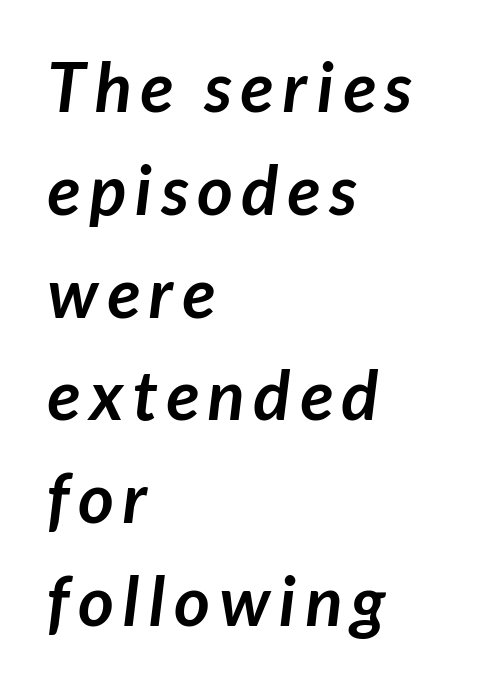
Q: Is the text bold? A: Yes.
Q: Is the typeface a serif or a sans-serif typeface? A: Sans-serif.
Q: Is the text underlined? A: No.
Q: How is the paragraph aligned? A: Left-aligned.
Q: Is the spacing between lines tight, normal or loose? A: Normal.
Q: Width (condensed, normal, or wide)? A: Normal.
Q: Stroke contrast? A: Low.
Q: x-height? A: Medium.
Q: Monospaced? A: No.
